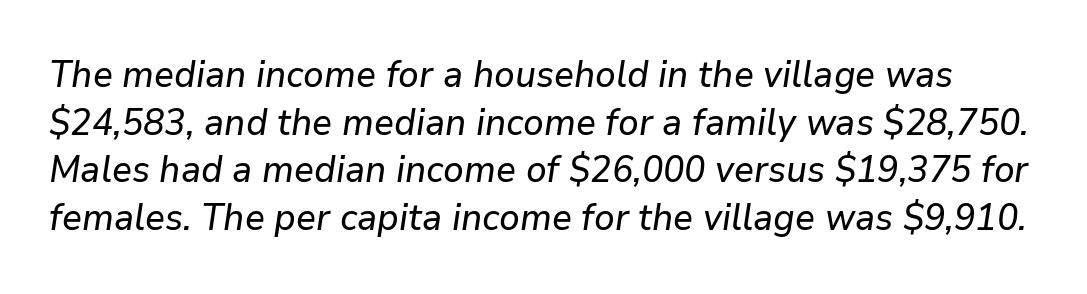
Q: Is the text italic (slanted)? A: Yes, it leans right by about 9 degrees.
Q: Is the text underlined? A: No.
Q: Is the spacing between letters normal or unusually wide? A: Normal.
Q: Is the spacing between lines tight, normal or loose? A: Normal.
Q: Width (condensed, normal, or wide)? A: Normal.
Q: Stroke contrast? A: Low.
Q: x-height? A: Medium.
Q: Monospaced? A: No.
